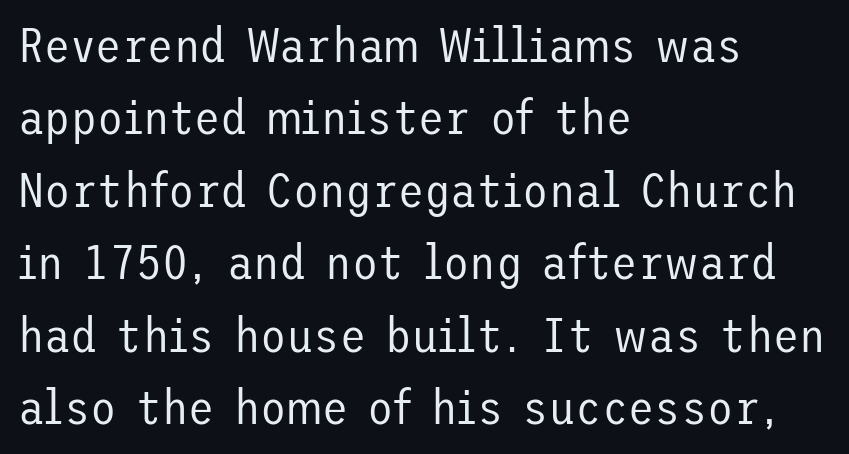
The zone under the glyphs is completely vacant. The line texture is even and compact thanks to regular tracking. Normally led — the rows are evenly, conventionally spaced. Is the type heavy? It reads as light-to-regular instead. The lines are quadded left. Regarding serifs, this sample does without them.
